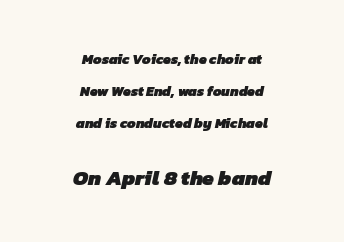
The face used here has the dense, thick strokes of a bold. Anything drawn beneath the words? Only blank space. This sample trades compactness for vertical openness between lines. Typeset on center — no edge is straight. Each word holds together tightly as a unit, with standard inter-letter gaps. Between these two stacked blocks, the lower one wins on size.
